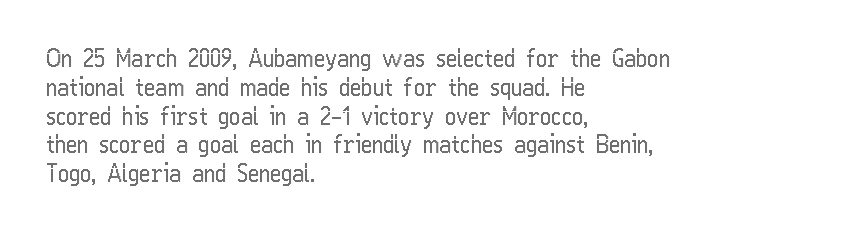
{"italic": "no", "underline": "no", "align": "left", "line_spacing_ratio": 1.2, "letter_spacing": "normal", "letter_spacing_em": 0.0, "glyph_px": 24}
